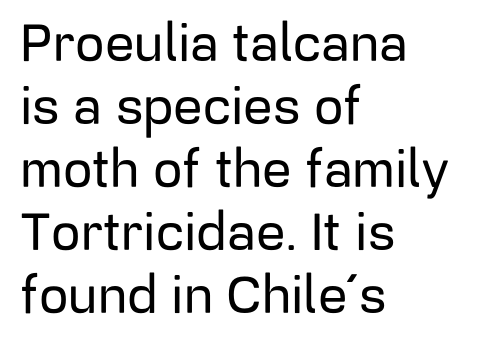
Q: Is the text italic (slanted)? A: No, it is upright.
Q: Is the typeface a serif or a sans-serif typeface? A: Sans-serif.
Q: Is the text underlined? A: No.
Q: How is the paragraph aligned? A: Left-aligned.
Q: Is the spacing between letters normal or unusually wide? A: Normal.
Q: Width (condensed, normal, or wide)? A: Normal.
Q: Stroke contrast? A: Low.
Q: x-height? A: Medium.
Q: Monospaced? A: No.
